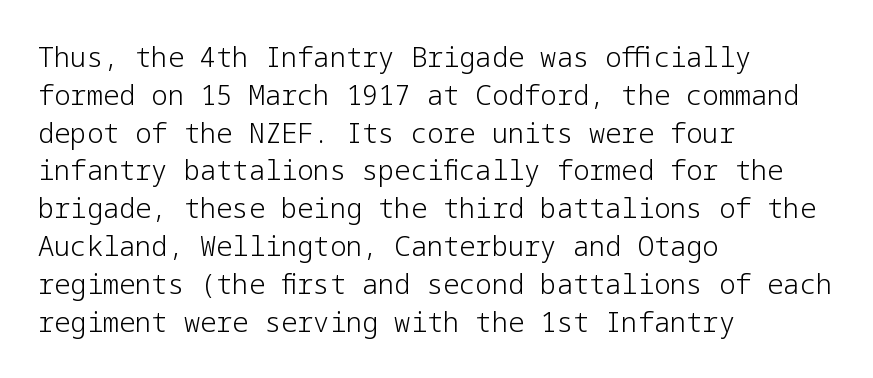
Short note: letters normally spaced. These lines are set flush left with a ragged right edge. The passage shown is not bold in any degree. Rows of type keep a routine distance in the vertical direction. This is the regular roman posture of the typeface.
